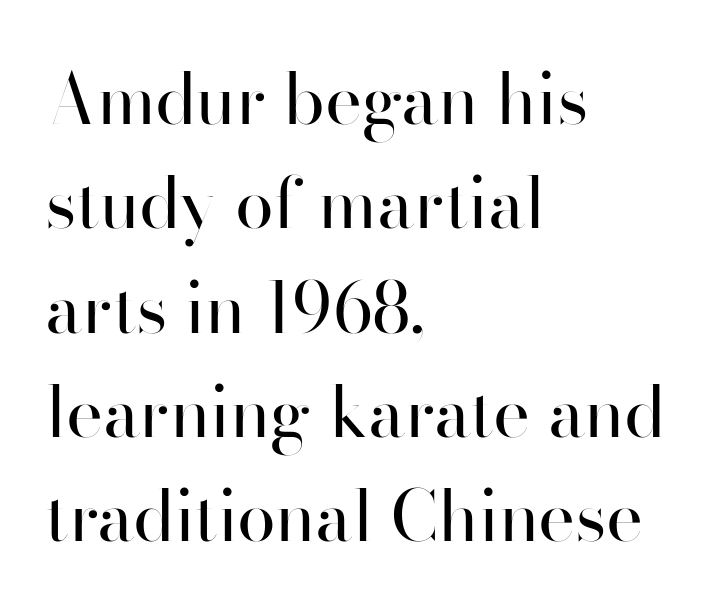
{"serif": "no", "italic": "no", "bold": "no", "weight": "regular", "width": "normal", "stroke_contrast": "high", "x_height": "small", "monospaced": "no", "underline": "no", "align": "left", "line_spacing": "normal", "line_spacing_ratio": 1.49, "letter_spacing": "normal", "letter_spacing_em": 0.0, "glyph_px": 70}
